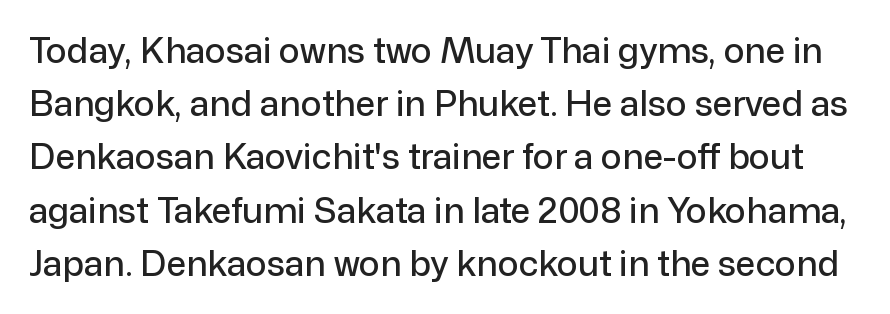
Q: Is the text italic (slanted)? A: No, it is upright.
Q: Is the typeface a serif or a sans-serif typeface? A: Sans-serif.
Q: Is the text underlined? A: No.
Q: Is the spacing between letters normal or unusually wide? A: Normal.
Q: Is the spacing between lines tight, normal or loose? A: Normal.
Q: Width (condensed, normal, or wide)? A: Normal.
Q: Stroke contrast? A: Low.
Q: x-height? A: Medium.
Q: Monospaced? A: No.
